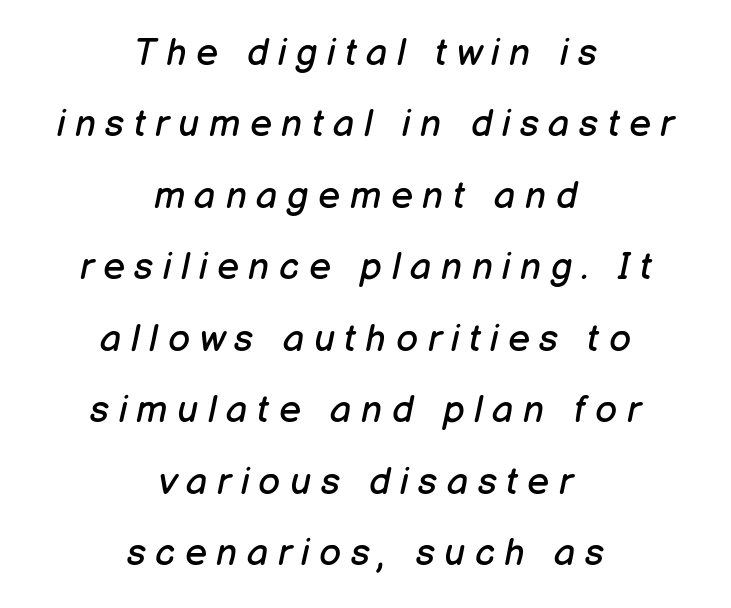
The image shows 38 px regular-weight type, italic (leaning right); set centered, line spacing 1.88x, unusually wide letter spacing (+0.25 em), not underlined; low stroke contrast and a medium x-height.
